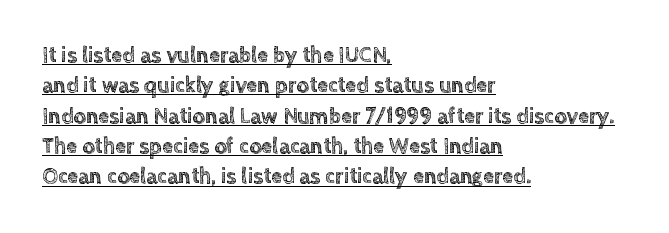
The image shows 22 px text type, upright; set left-aligned, normal line spacing (1.38x), normal letter spacing, underlined.
